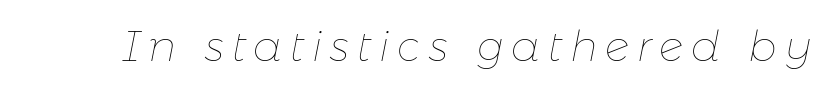
The image shows 42 px thin type, italic (leaning right); set not underlined; low stroke contrast and a medium x-height.
